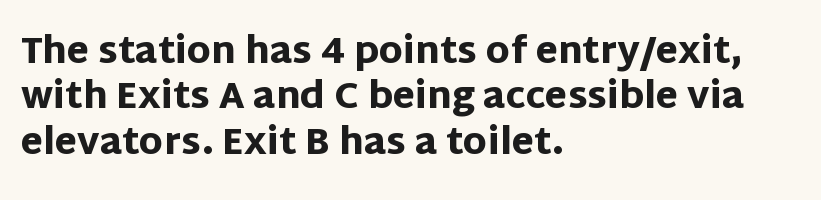
Q: Is the text bold? A: Yes.
Q: Is the text italic (slanted)? A: No, it is upright.
Q: Is the typeface a serif or a sans-serif typeface? A: Sans-serif.
Q: Is the text underlined? A: No.
Q: How is the paragraph aligned? A: Left-aligned.
Q: Is the spacing between letters normal or unusually wide? A: Normal.
Q: Is the spacing between lines tight, normal or loose? A: Normal.
Q: Width (condensed, normal, or wide)? A: Normal.
Q: Stroke contrast? A: Low.
Q: x-height? A: Large.
Q: Monospaced? A: No.
